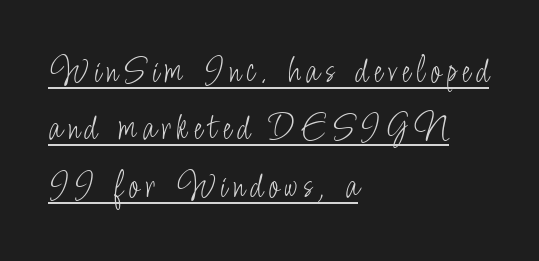
{"serif": "no", "bold": "no", "weight": "light", "width": "condensed", "stroke_contrast": "low", "x_height": "small", "monospaced": "no", "underline": "yes", "align": "left", "line_spacing": "normal", "line_spacing_ratio": 1.47, "glyph_px": 39}
